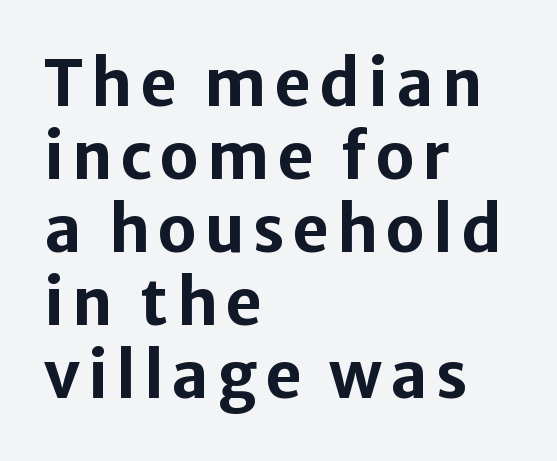
{"serif": "no", "italic": "no", "bold": "yes", "weight": "bold", "width": "normal", "stroke_contrast": "low", "x_height": "medium", "monospaced": "no", "underline": "no", "align": "left", "line_spacing_ratio": 1.16, "glyph_px": 63}
